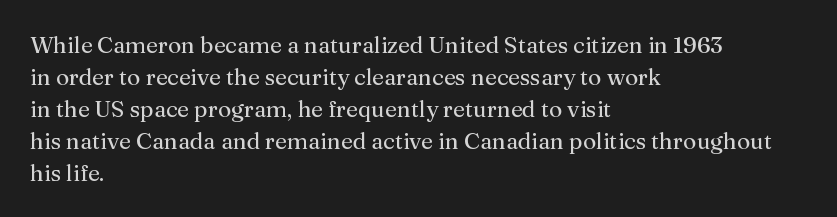
Caption: standard tracking, unaltered. Does the leading feel generous? No, just average. The lines are quadded left. Check the space under the baseline: it is left empty.
